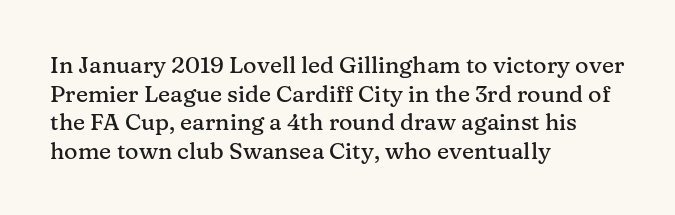
{"italic": "no", "underline": "no", "align": "left", "line_spacing_ratio": 1.24, "letter_spacing": "normal", "letter_spacing_em": 0.0, "glyph_px": 23}
